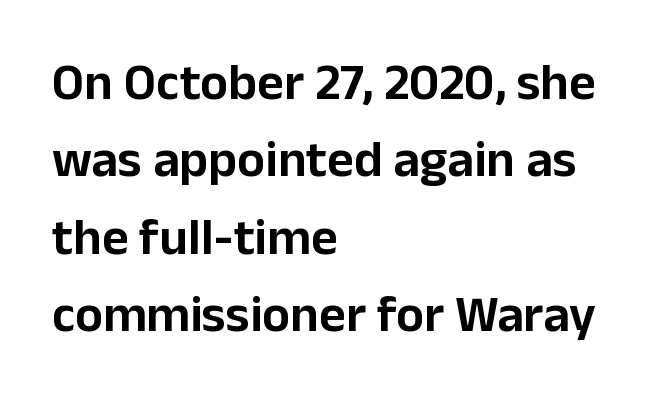
Q: Is the text italic (slanted)? A: No, it is upright.
Q: Is the typeface a serif or a sans-serif typeface? A: Sans-serif.
Q: Is the text underlined? A: No.
Q: How is the paragraph aligned? A: Left-aligned.
Q: Is the spacing between letters normal or unusually wide? A: Normal.
Q: Is the spacing between lines tight, normal or loose? A: Normal.
Q: Width (condensed, normal, or wide)? A: Normal.
Q: Stroke contrast? A: Low.
Q: x-height? A: Medium.
Q: Monospaced? A: No.
